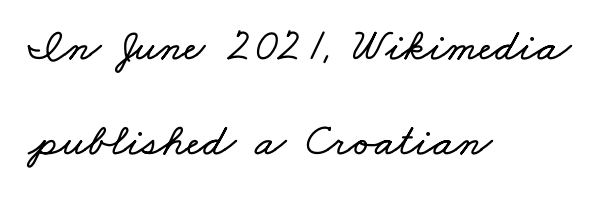
Is there much room between lines? Yes — plenty of vertical air separates them. Looks like regular typesetting: each glyph gets only the width it needs. Rule under the text: the space is simply empty. Each line starts at the same left margin while the right side varies. Inter-character spacing is left at the font's built-in metrics.
